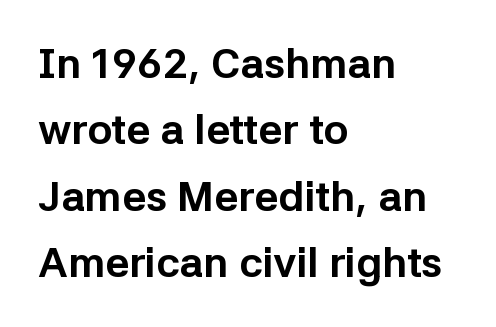
The image shows 42 px bold sans-serif type, upright; set left-aligned, normal line spacing (1.58x), normal letter spacing, not underlined; low stroke contrast and a medium x-height.
